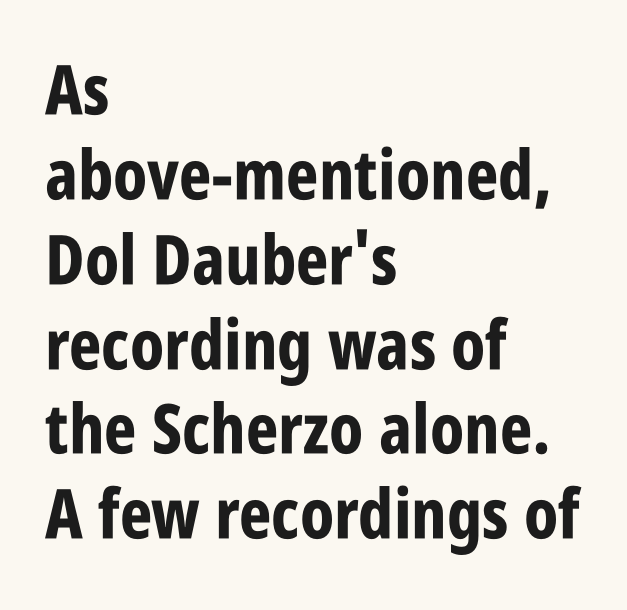
The image shows 69 px bold, condensed sans-serif type, upright; set left-aligned, line spacing 1.23x, normal letter spacing, not underlined; low stroke contrast and a large x-height.
